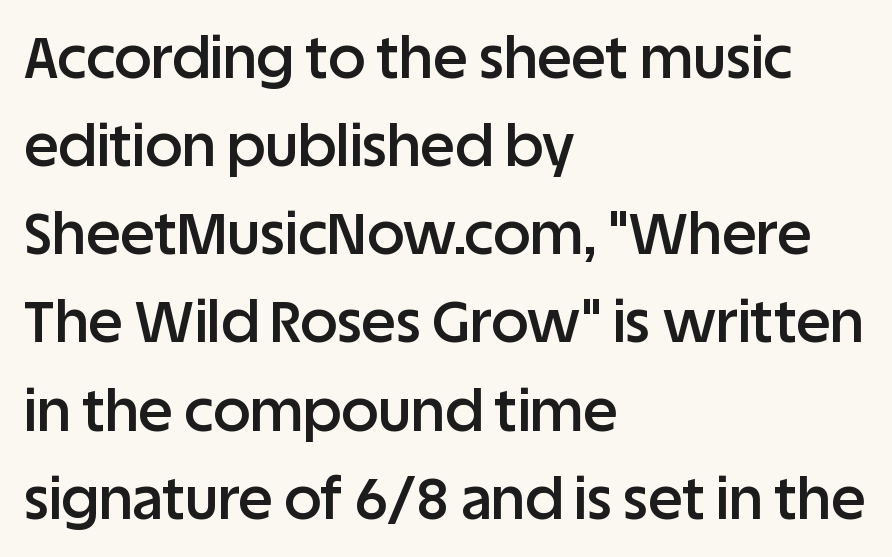
{"serif": "no", "italic": "no", "bold": "semi", "weight": "semibold", "width": "normal", "stroke_contrast": "low", "x_height": "large", "monospaced": "no", "underline": "no", "align": "left", "line_spacing": "normal", "line_spacing_ratio": 1.52, "letter_spacing": "normal", "letter_spacing_em": 0.0, "glyph_px": 58}
